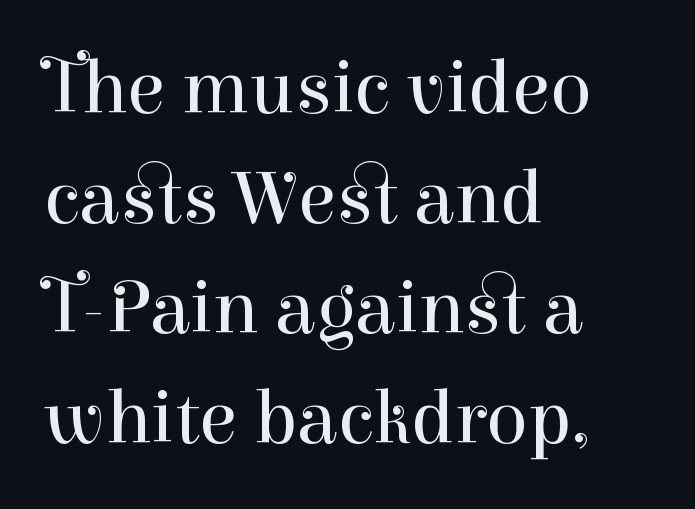
The image shows 77 px regular-weight serif type, upright; set left-aligned, normal line spacing (1.43x), normal letter spacing, not underlined; high stroke contrast and a medium x-height.
